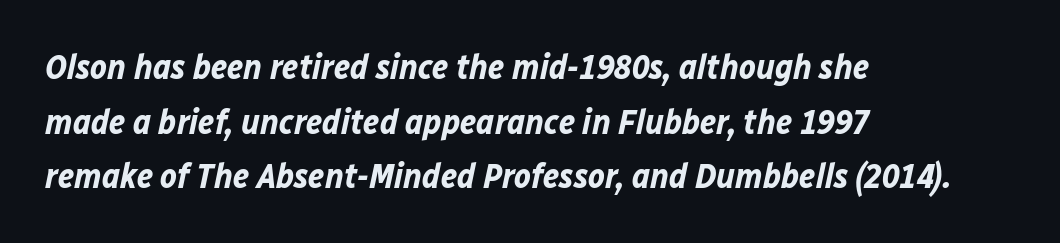
{"italic": "yes", "lean": "right", "slant_degrees": 12, "bold": "yes", "weight": "bold", "width": "normal", "stroke_contrast": "low", "x_height": "medium", "monospaced": "no", "underline": "no", "align": "left", "line_spacing": "normal", "line_spacing_ratio": 1.56, "letter_spacing": "normal", "letter_spacing_em": 0.0, "glyph_px": 35}
